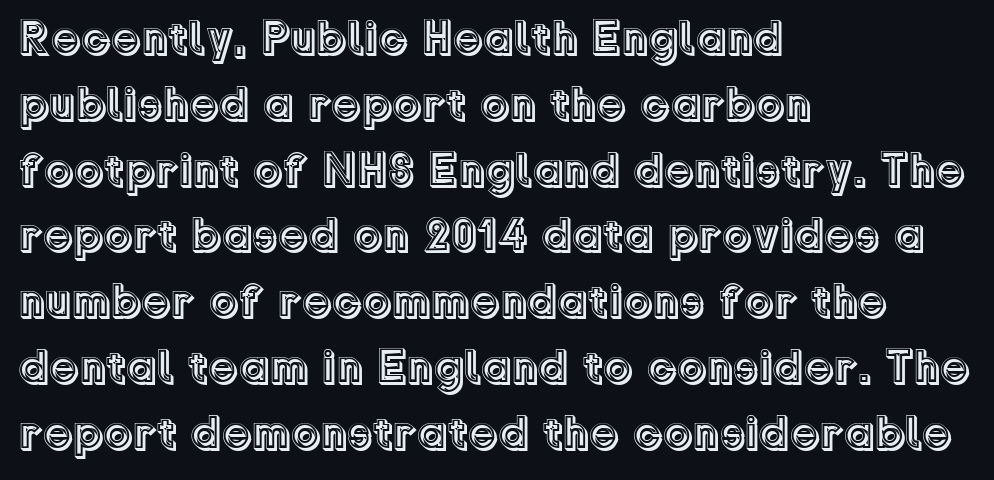
Where is the straight margin? On the left. Tracking value appears to be zero — textbook default spacing. Descenders are the only things crossing below the line. The face used here is proportionally spaced, like ordinary book or web type. Compared with typical paragraphs, the rows here are spaced about the same. The letters stand straight up with perfectly vertical stems.
